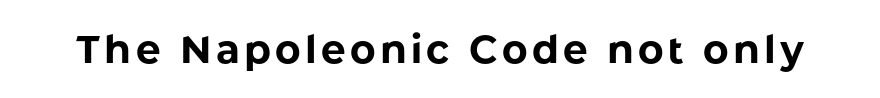
Any mark beneath the type? The region is blank. The type family on display is of the sans-serif kind. The rendering uses natural spacing where letterforms have individual widths. I'd describe the lettering as bold — thick and assertive.
